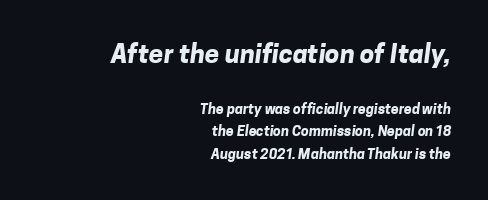
The image shows 26 px bold type; set right-aligned, normal line spacing (1.61x), normal letter spacing, not underlined; the first (top) block is 1.86x larger.
